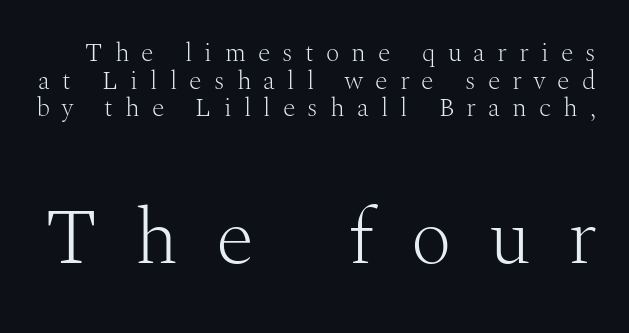
Q: Is the text bold? A: No.
Q: Is the text italic (slanted)? A: No, it is upright.
Q: Is the typeface a serif or a sans-serif typeface? A: Serif.
Q: Is the text underlined? A: No.
Q: Is the spacing between letters normal or unusually wide? A: Unusually wide.
Q: Is the spacing between lines tight, normal or loose? A: Tight.
Q: Which block of text is set in a larger size, the first (top) or the second (bottom)? A: The second (bottom) one.
Q: Width (condensed, normal, or wide)? A: Normal.
Q: Stroke contrast? A: Medium.
Q: x-height? A: Medium.
Q: Monospaced? A: No.
